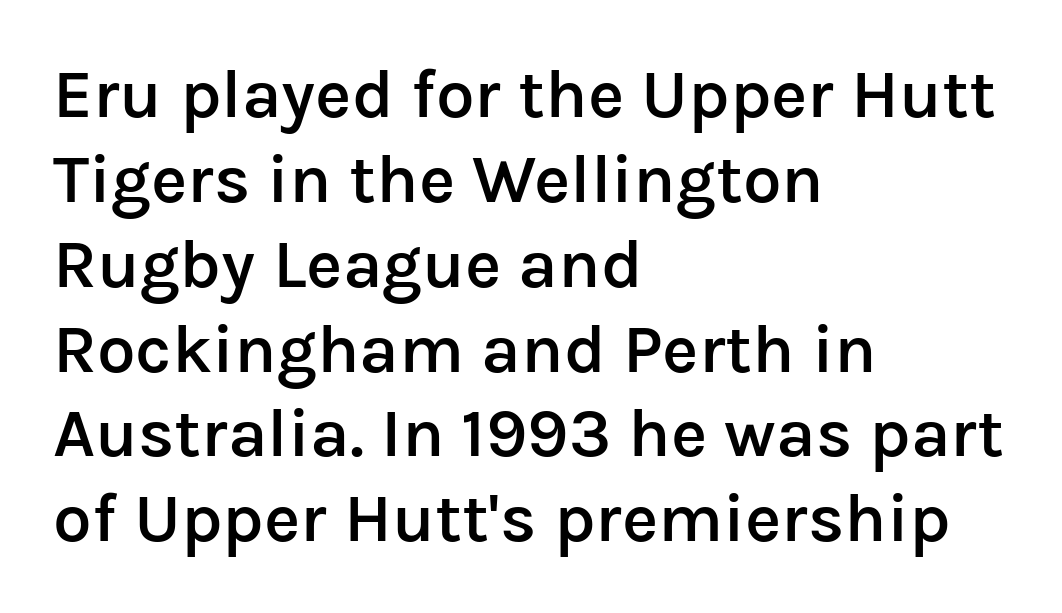
{"serif": "no", "italic": "no", "bold": "semi", "weight": "semibold", "width": "normal", "stroke_contrast": "low", "x_height": "medium", "monospaced": "no", "underline": "no", "align": "left", "line_spacing_ratio": 1.23, "letter_spacing": "normal", "letter_spacing_em": 0.0, "glyph_px": 69}
